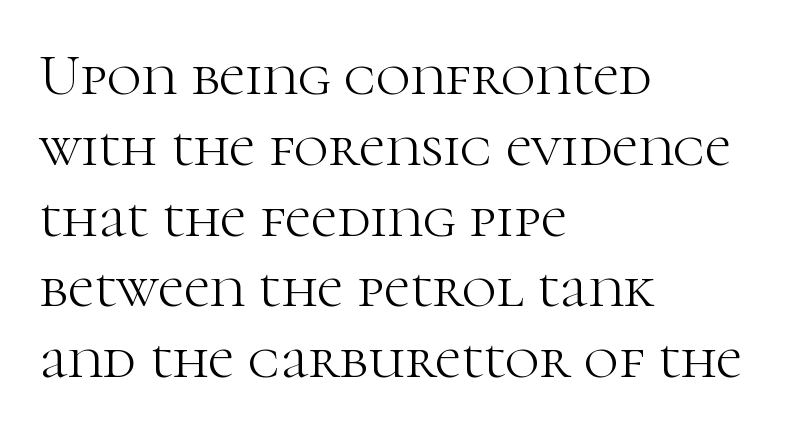
The passage is arranged the way most books set body copy — flush left. Ascenders rise straight up at ninety degrees. Observe the serifs anchoring each vertical stroke in this sample. The face used here is rendered with its standard letterfit. Only glyphs here, with clear space below each row. You could not count columns in this text — the font is proportionally spaced.
